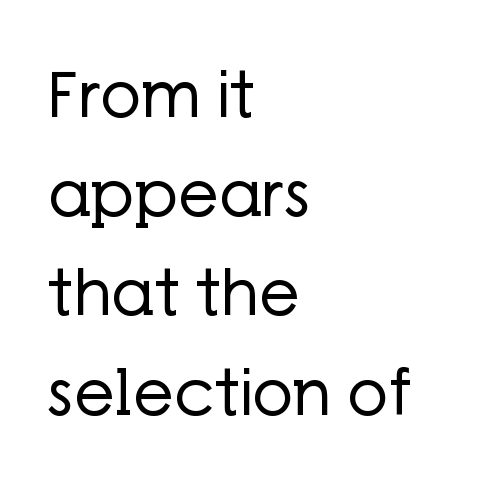
Q: Is the text bold? A: No.
Q: Is the text italic (slanted)? A: No, it is upright.
Q: Is the typeface a serif or a sans-serif typeface? A: Sans-serif.
Q: Is the text underlined? A: No.
Q: How is the paragraph aligned? A: Left-aligned.
Q: Is the spacing between letters normal or unusually wide? A: Normal.
Q: Is the spacing between lines tight, normal or loose? A: Normal.
Q: Width (condensed, normal, or wide)? A: Normal.
Q: Stroke contrast? A: Low.
Q: x-height? A: Medium.
Q: Monospaced? A: No.
